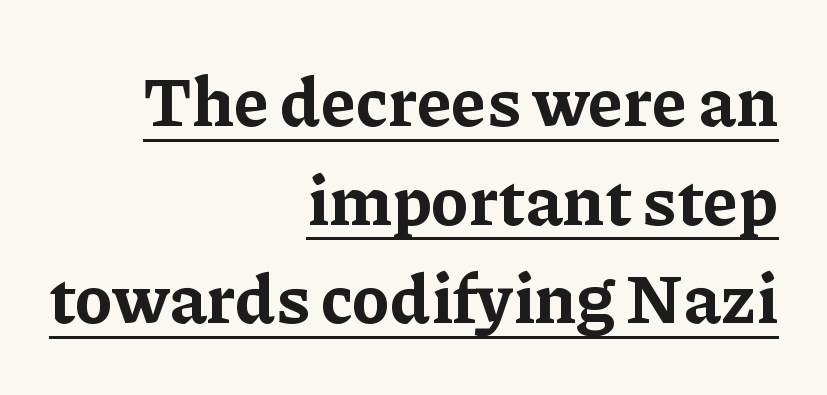
{"serif": "yes", "italic": "no", "bold": "yes", "weight": "bold", "width": "normal", "stroke_contrast": "low", "x_height": "medium", "monospaced": "no", "underline": "yes", "align": "right", "line_spacing": "normal", "line_spacing_ratio": 1.43, "letter_spacing": "normal", "letter_spacing_em": 0.0, "glyph_px": 69}
